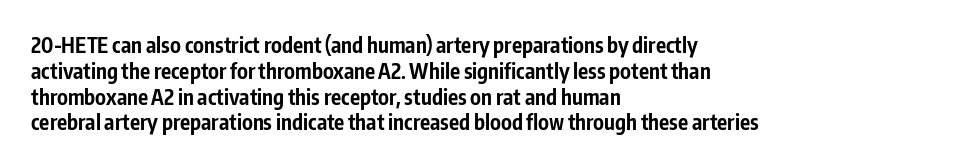
{"italic": "no", "bold": "yes", "underline": "no", "align": "left", "line_spacing_ratio": 1.23, "letter_spacing": "normal", "letter_spacing_em": 0.0, "glyph_px": 21}
